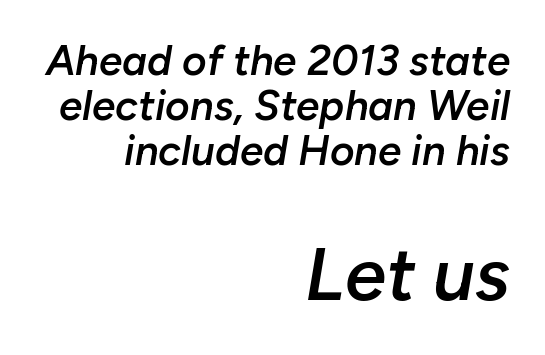
The image shows 74 px semibold type, italic (leaning right); set right-aligned, tight line spacing (1.07x), normal letter spacing, not underlined; the second (bottom) block is 1.76x larger; low stroke contrast and a medium x-height.
